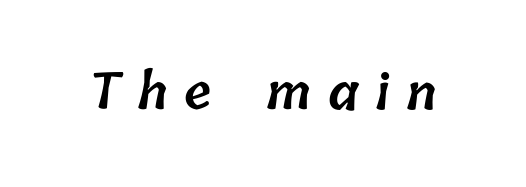
{"bold": "semi", "weight": "semibold", "width": "normal", "stroke_contrast": "low", "x_height": "medium", "monospaced": "no", "underline": "no", "letter_spacing": "wide", "letter_spacing_em": 0.33, "glyph_px": 50}
